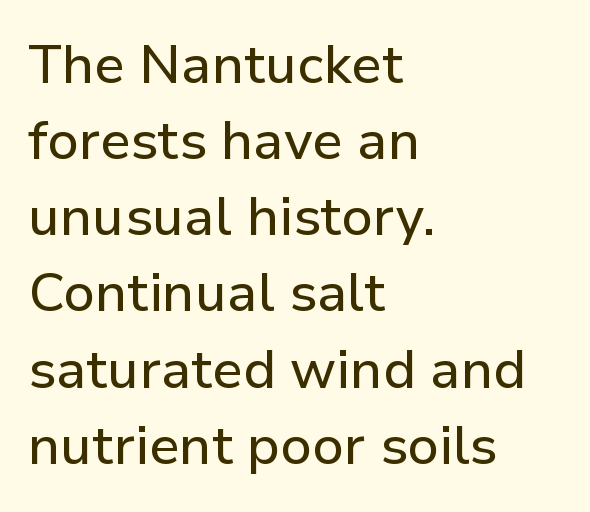
{"serif": "no", "italic": "no", "width": "normal", "stroke_contrast": "low", "x_height": "medium", "monospaced": "no", "underline": "no", "align": "left", "line_spacing": "normal", "line_spacing_ratio": 1.41, "letter_spacing": "normal", "letter_spacing_em": 0.0, "glyph_px": 54}
